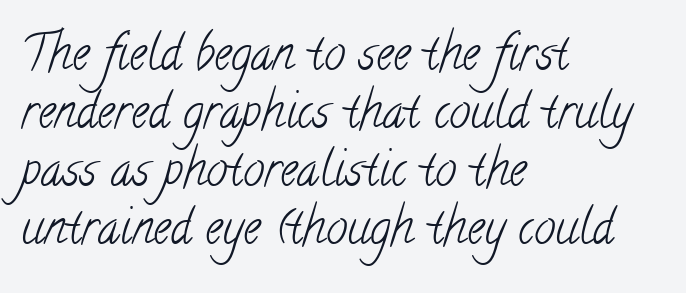
The image shows 48 px light, condensed serif type; set left-aligned, line spacing 1.21x, normal letter spacing, not underlined; low stroke contrast and a small x-height.
